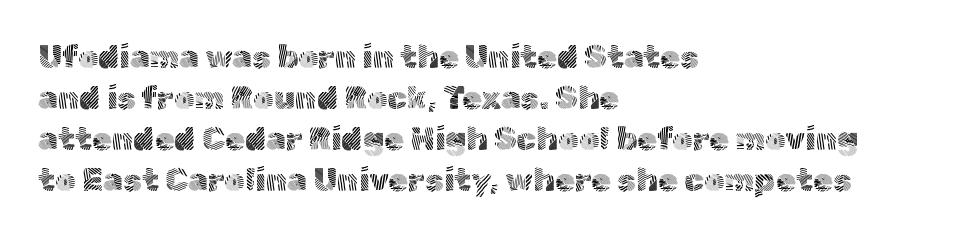
Typeset ragged right — the left edge is the straight one. A light-to-regular cut is what we see here. The face used here is a sans, in the tradition of grotesques and geometrics. Look at the tracking — it's just the regular setting, nothing added. Compared with typical paragraphs, the rows here are spaced about the same. This is the regular roman posture of the typeface.
